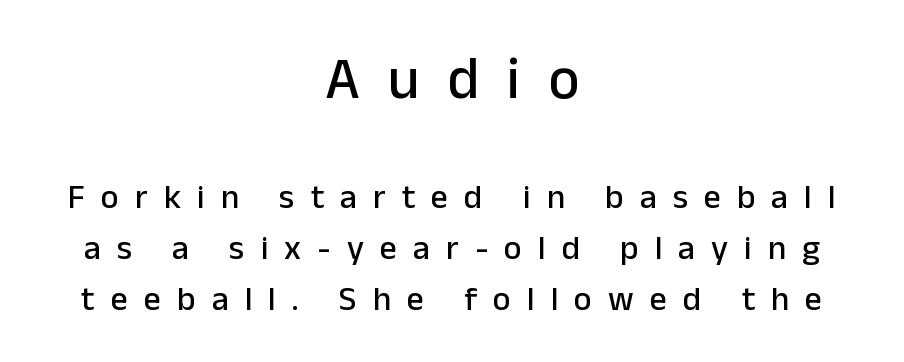
The image shows 59 px sans-serif type, upright; set centered, normal line spacing (1.5x), unusually wide letter spacing (+0.47 em), not underlined; the first (top) block is 1.74x larger; low stroke contrast and a medium x-height.
